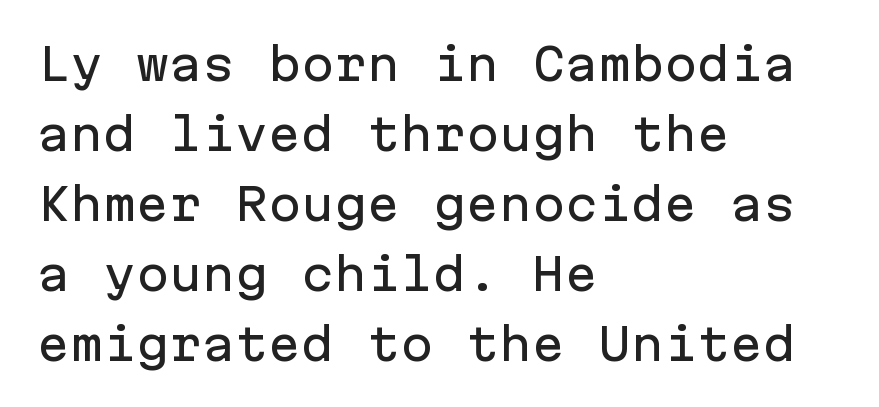
Vertical strokes here are truly vertical. Successive baselines arrive at the customary interval. The compositor pushed each line to the left boundary. This sample uses a sans-serif face.
